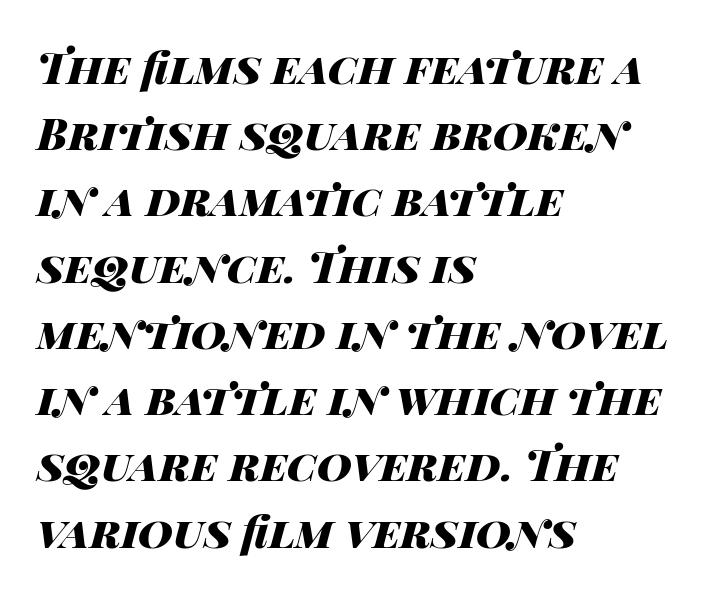
{"italic": "yes", "lean": "right", "slant_degrees": 14, "bold": "yes", "weight": "heavy", "width": "wide", "stroke_contrast": "high", "x_height": "large", "monospaced": "no", "underline": "no", "align": "left", "line_spacing": "normal", "line_spacing_ratio": 1.54, "letter_spacing": "normal", "letter_spacing_em": 0.0, "glyph_px": 43}
